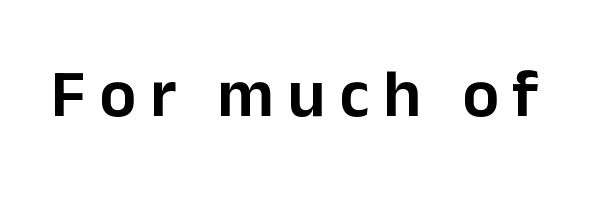
The letters carry no serifs — their stems end cleanly without finishing strokes. Every stem runs plumb, perpendicular to the baseline. Substantial extra tracking has been applied to these lines. You could not count columns in this text — the font is proportionally spaced. Rule under the text: the space is simply empty.
